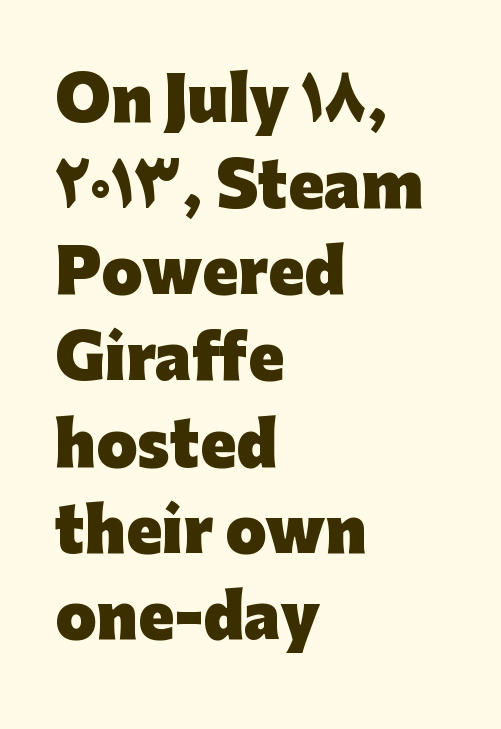
Spacing verdict: proportional, widths tailored to each character. Each line starts at the same left margin while the right side varies. A dark, heavy texture on the line: the type is bold. A typesetter would call this leading conventional body-copy spacing. In terms of letterspacing, this is plain default setting.
